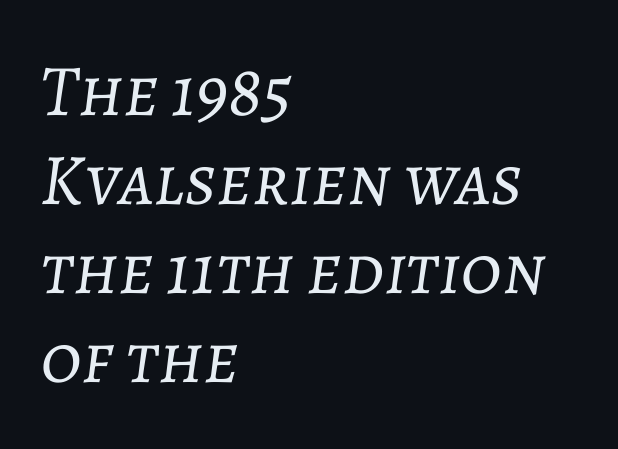
Q: Is the text bold? A: No.
Q: Is the text italic (slanted)? A: Yes, it leans right by about 7 degrees.
Q: Is the text underlined? A: No.
Q: How is the paragraph aligned? A: Left-aligned.
Q: Is the spacing between letters normal or unusually wide? A: Normal.
Q: Width (condensed, normal, or wide)? A: Normal.
Q: Stroke contrast? A: Low.
Q: x-height? A: Medium.
Q: Monospaced? A: No.
